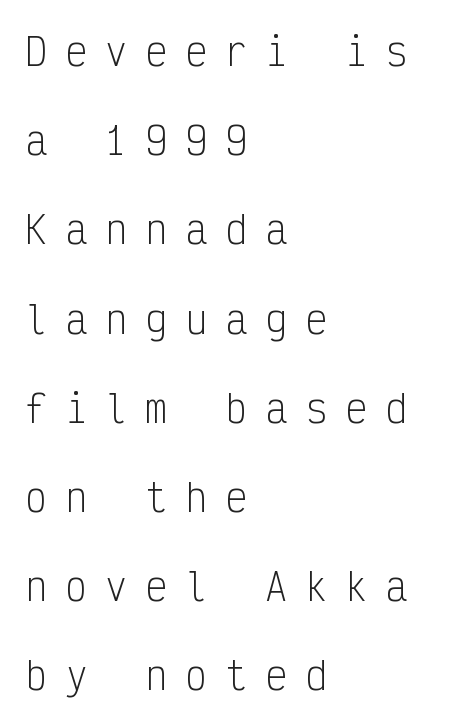
The passage shown is not underscored anywhere. Honestly, the letter spacing is so wide it's the main thing you notice. Weight: not bold — regular or lighter. Unlike italic type, these characters show no tilt at all. The type family on display is of the sans-serif kind.
